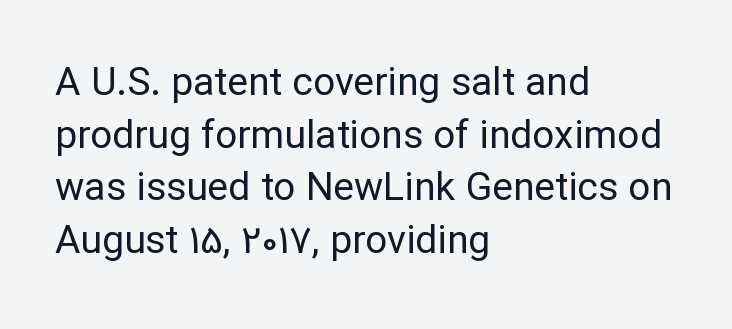
{"serif": "no", "italic": "no", "bold": "no", "weight": "regular", "width": "normal", "stroke_contrast": "low", "x_height": "medium", "monospaced": "no", "underline": "no", "align": "left", "line_spacing": "normal", "line_spacing_ratio": 1.35, "letter_spacing": "normal", "letter_spacing_em": 0.0, "glyph_px": 39}
